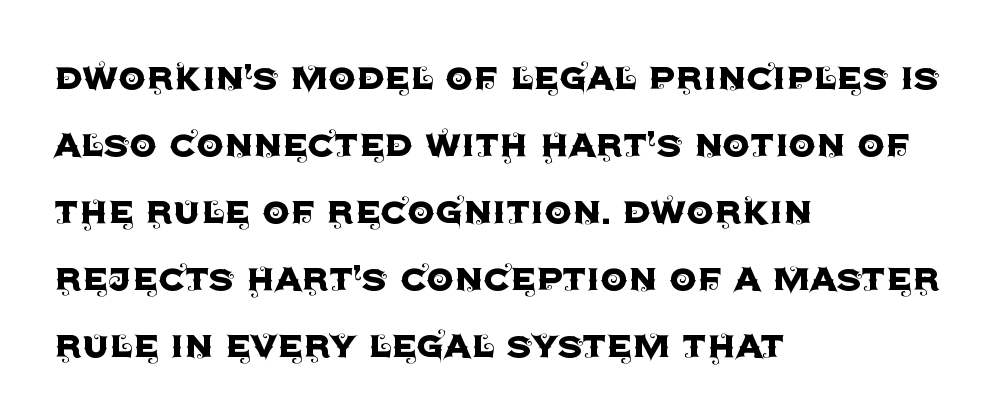
Q: Is the text italic (slanted)? A: No, it is upright.
Q: Is the typeface a serif or a sans-serif typeface? A: Sans-serif.
Q: Is the text underlined? A: No.
Q: How is the paragraph aligned? A: Left-aligned.
Q: Is the spacing between letters normal or unusually wide? A: Normal.
Q: Is the spacing between lines tight, normal or loose? A: Normal.
Q: Width (condensed, normal, or wide)? A: Normal.
Q: x-height? A: Large.
Q: Monospaced? A: No.
